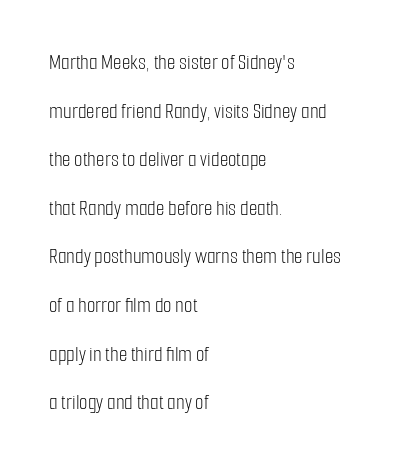
Is the block centered? No — it sits flush against the left margin. Is the letter spacing exaggerated? No — it looks like the ordinary default. The lines are spread far apart with generous leading. Is there any slant? The stems are plumb. Bare-footed words on every line.
